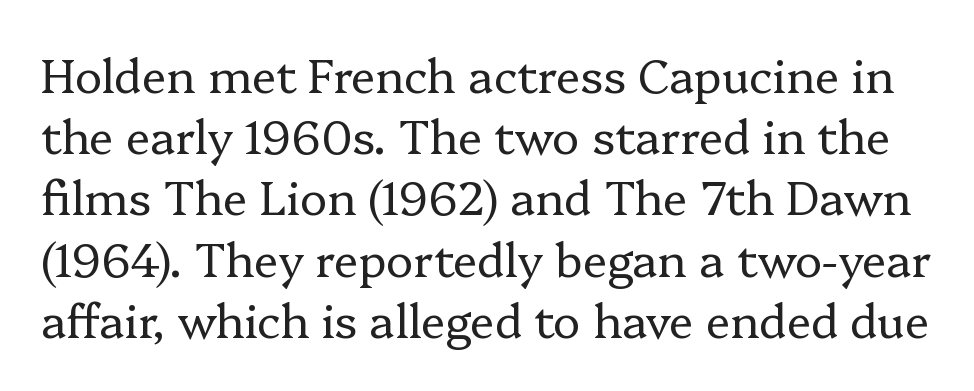
The image shows 46 px regular-weight serif type, upright; set normal line spacing (1.33x), normal letter spacing, not underlined; low stroke contrast and a medium x-height.
